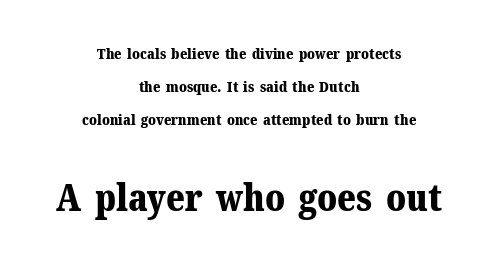
The image shows 38 px bold serif type, upright; set centered, loose line spacing (2.19x), normal letter spacing, not underlined; the second (bottom) block is 2.53x larger; medium stroke contrast and a medium x-height.
